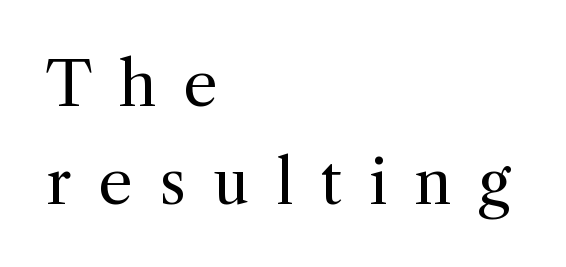
The image shows 61 px regular-weight serif type, upright; set left-aligned, normal line spacing (1.61x), unusually wide letter spacing (+0.44 em), not underlined; a medium x-height.
